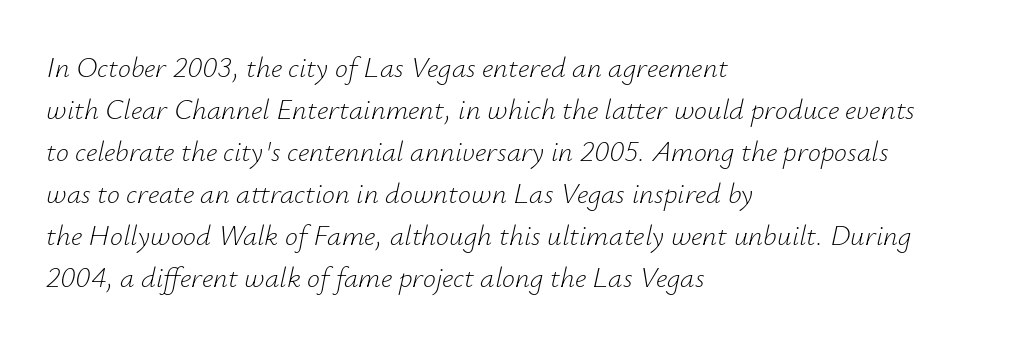
Q: Is the text bold? A: No.
Q: Is the text italic (slanted)? A: Yes, it leans right by about 12 degrees.
Q: Is the text underlined? A: No.
Q: How is the paragraph aligned? A: Left-aligned.
Q: Is the spacing between letters normal or unusually wide? A: Normal.
Q: Is the spacing between lines tight, normal or loose? A: Normal.
Q: Width (condensed, normal, or wide)? A: Normal.
Q: Stroke contrast? A: Low.
Q: x-height? A: Small.
Q: Monospaced? A: No.
